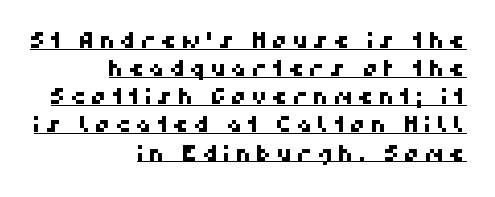
The image shows 22 px text type; set right-aligned, normal line spacing (1.28x), unusually wide letter spacing (+0.21 em), underlined.
